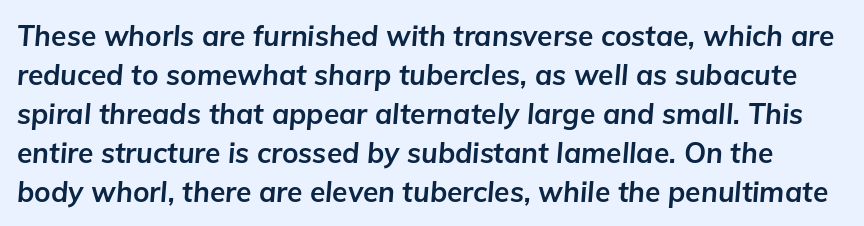
A typesetter would call this zero additional tracking. Unmarked baselines from the first word to the last. Posture: slanted. A dark, heavy texture on the line: the type is bold. Notice how descenders clear the ascenders below comfortably — that's standard leading.
